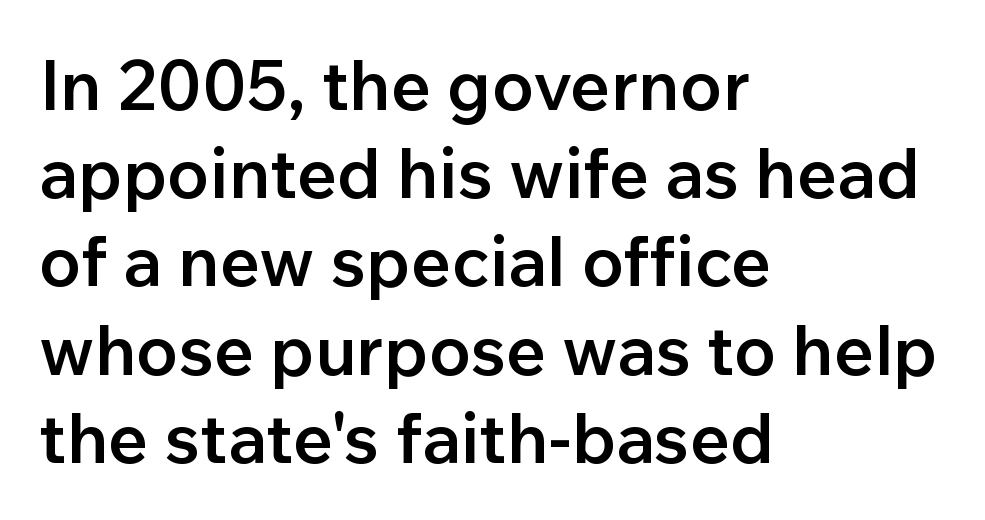
{"serif": "no", "italic": "no", "bold": "semi", "weight": "semibold", "width": "normal", "stroke_contrast": "low", "x_height": "medium", "monospaced": "no", "underline": "no", "align": "left", "line_spacing": "normal", "line_spacing_ratio": 1.26, "letter_spacing": "normal", "letter_spacing_em": 0.0, "glyph_px": 70}
